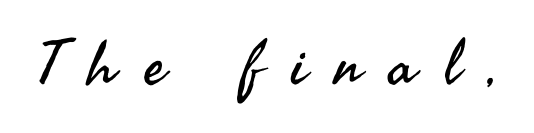
No chunkiness to these letters — they're not bold. The face used here is a sans, in the tradition of grotesques and geometrics. The space beneath each line is pristine and unruled. Short note: letters widely spaced. Varying glyph widths throughout — classic text-font behaviour.
